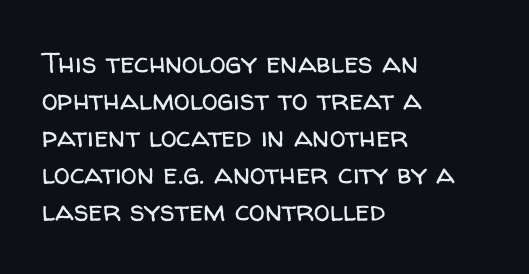
The image shows 29 px regular-weight sans-serif type, upright; set left-aligned, normal line spacing (1.28x), normal letter spacing, not underlined; low stroke contrast and a medium x-height.
